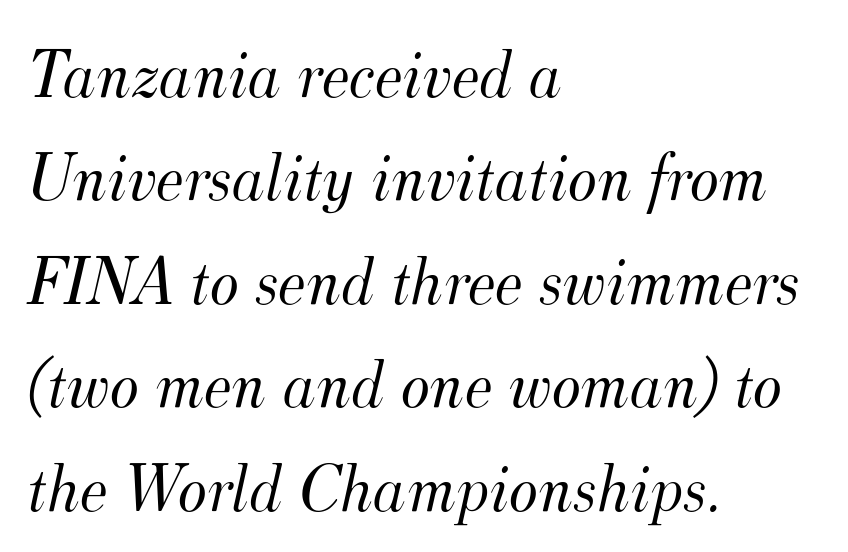
{"serif": "yes", "italic": "yes", "lean": "right", "slant_degrees": 12, "bold": "no", "weight": "light", "width": "normal", "stroke_contrast": "medium", "x_height": "small", "monospaced": "no", "underline": "no", "align": "left", "line_spacing": "normal", "line_spacing_ratio": 1.5, "letter_spacing": "normal", "letter_spacing_em": 0.0, "glyph_px": 69}
